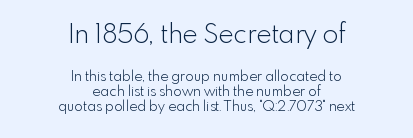
The image shows 26 px text type, upright; set centered, tight line spacing (1.06x), normal letter spacing, not underlined; the first (top) block is 1.86x larger.
